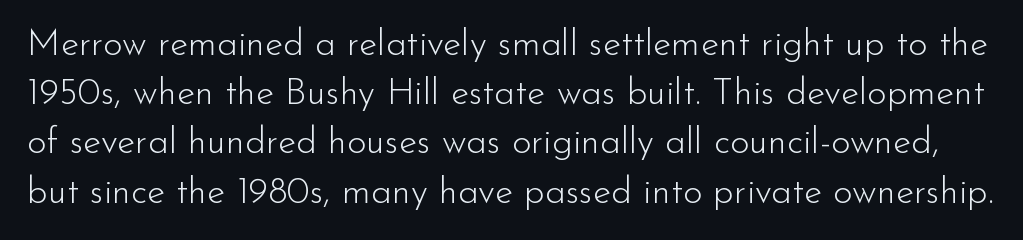
{"serif": "no", "italic": "no", "bold": "no", "weight": "light", "width": "normal", "stroke_contrast": "low", "x_height": "small", "monospaced": "no", "underline": "no", "line_spacing": "normal", "line_spacing_ratio": 1.33, "letter_spacing": "normal", "letter_spacing_em": 0.0, "glyph_px": 37}
